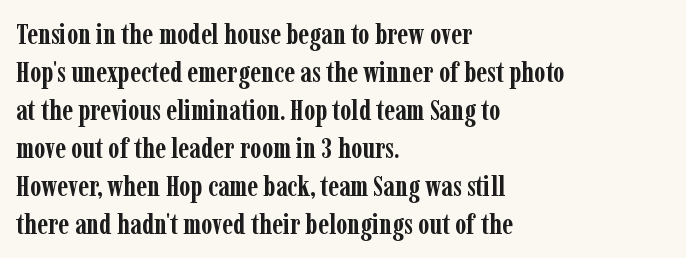
{"serif": "yes", "italic": "no", "bold": "yes", "weight": "semibold", "width": "condensed", "stroke_contrast": "low", "x_height": "medium", "monospaced": "no", "underline": "no", "align": "left", "line_spacing": "normal", "line_spacing_ratio": 1.31, "letter_spacing": "normal", "letter_spacing_em": 0.0, "glyph_px": 29}
